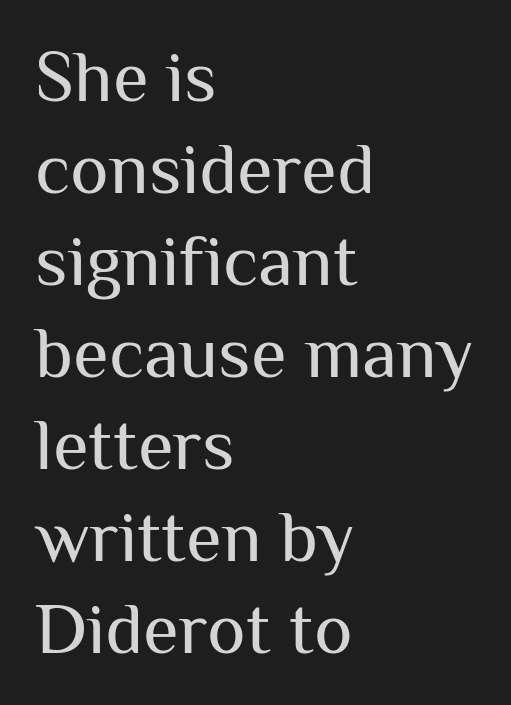
Vertical strokes here are truly vertical. The face used here is proportionally spaced, like ordinary book or web type. The designer left line spacing at the default. In terms of letterform style, serifs are entirely absent.
